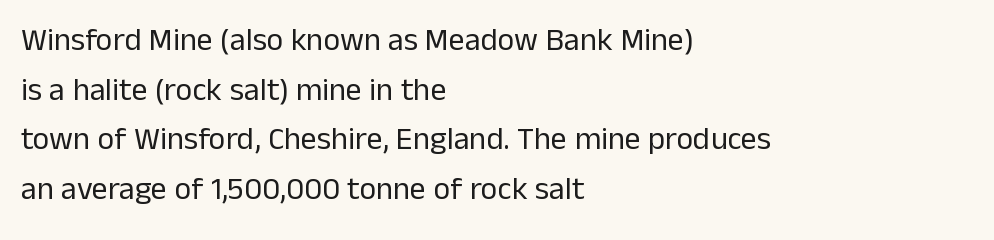
{"serif": "no", "italic": "no", "bold": "no", "weight": "regular", "width": "normal", "stroke_contrast": "low", "x_height": "medium", "monospaced": "no", "underline": "no", "align": "left", "line_spacing": "normal", "line_spacing_ratio": 1.55, "letter_spacing": "normal", "letter_spacing_em": 0.0, "glyph_px": 32}
